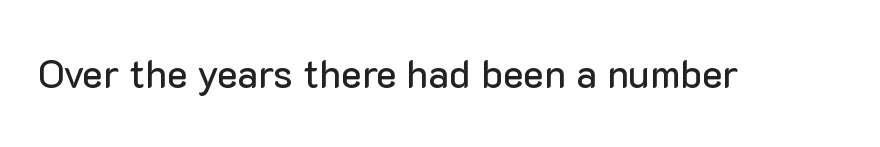
Q: Is the text italic (slanted)? A: No, it is upright.
Q: Is the typeface a serif or a sans-serif typeface? A: Sans-serif.
Q: Is the text underlined? A: No.
Q: Is the spacing between letters normal or unusually wide? A: Normal.
Q: Width (condensed, normal, or wide)? A: Normal.
Q: Stroke contrast? A: Low.
Q: x-height? A: Medium.
Q: Monospaced? A: No.
